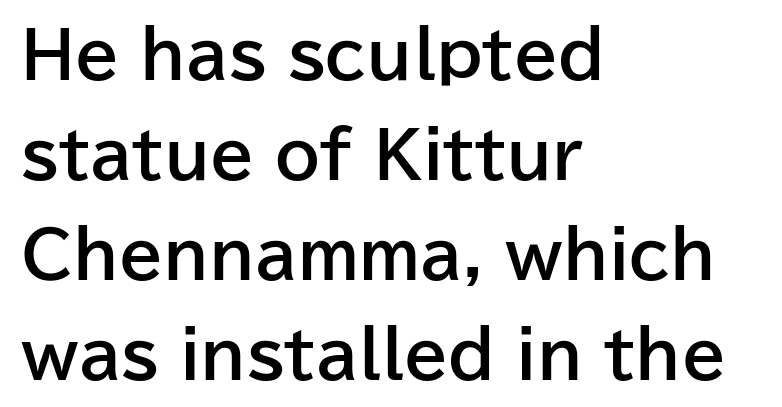
{"serif": "no", "italic": "no", "bold": "yes", "weight": "bold", "width": "normal", "stroke_contrast": "low", "x_height": "medium", "monospaced": "no", "underline": "no", "align": "left", "line_spacing": "normal", "line_spacing_ratio": 1.56, "letter_spacing": "normal", "letter_spacing_em": 0.0, "glyph_px": 64}
